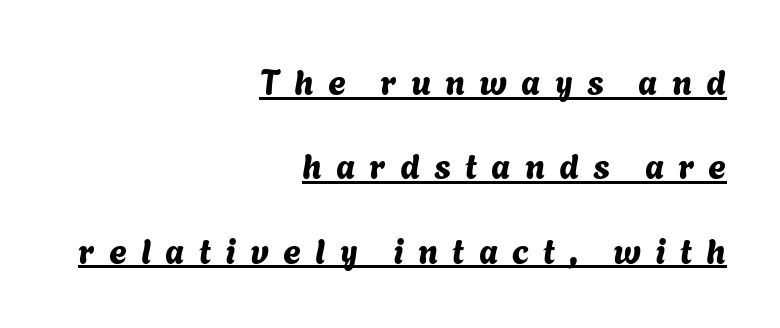
{"serif": "no", "width": "normal", "stroke_contrast": "medium", "x_height": "medium", "monospaced": "no", "underline": "yes", "align": "right", "line_spacing": "loose", "line_spacing_ratio": 2.48, "letter_spacing": "wide", "letter_spacing_em": 0.42, "glyph_px": 34}
